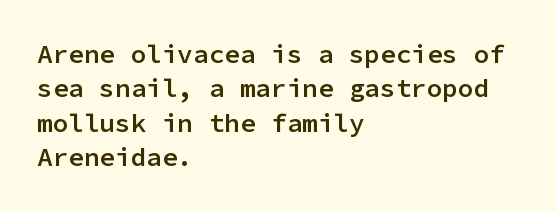
The image shows 26 px text type, upright; set left-aligned, normal line spacing (1.32x), normal letter spacing, not underlined.
